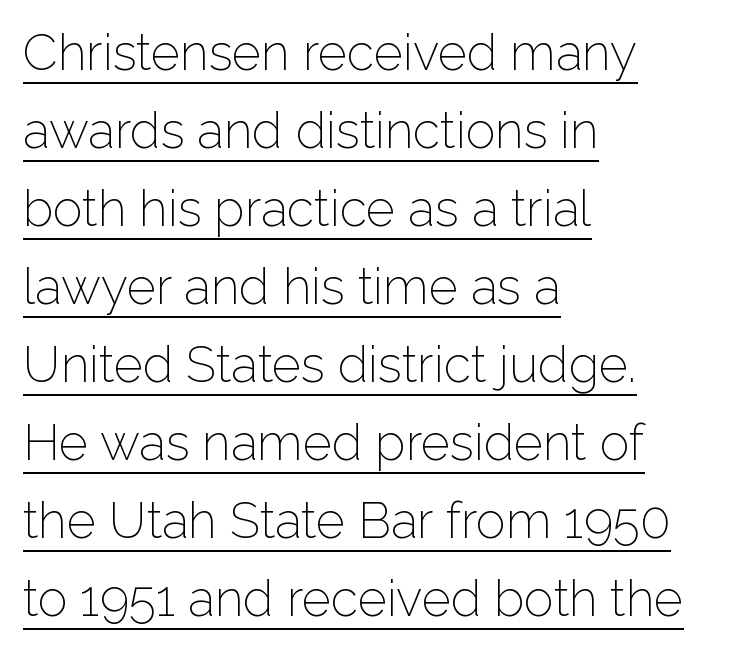
Q: Is the text bold? A: No.
Q: Is the text italic (slanted)? A: No, it is upright.
Q: Is the typeface a serif or a sans-serif typeface? A: Sans-serif.
Q: Is the text underlined? A: Yes.
Q: How is the paragraph aligned? A: Left-aligned.
Q: Is the spacing between letters normal or unusually wide? A: Normal.
Q: Is the spacing between lines tight, normal or loose? A: Normal.
Q: Width (condensed, normal, or wide)? A: Normal.
Q: Stroke contrast? A: Low.
Q: x-height? A: Medium.
Q: Monospaced? A: No.
